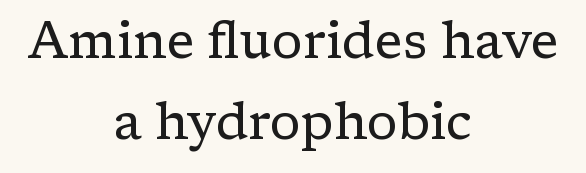
{"serif": "yes", "italic": "no", "bold": "no", "weight": "regular", "width": "normal", "stroke_contrast": "low", "x_height": "medium", "monospaced": "no", "underline": "no", "align": "center", "line_spacing": "normal", "line_spacing_ratio": 1.58, "letter_spacing": "normal", "letter_spacing_em": 0.0, "glyph_px": 51}
